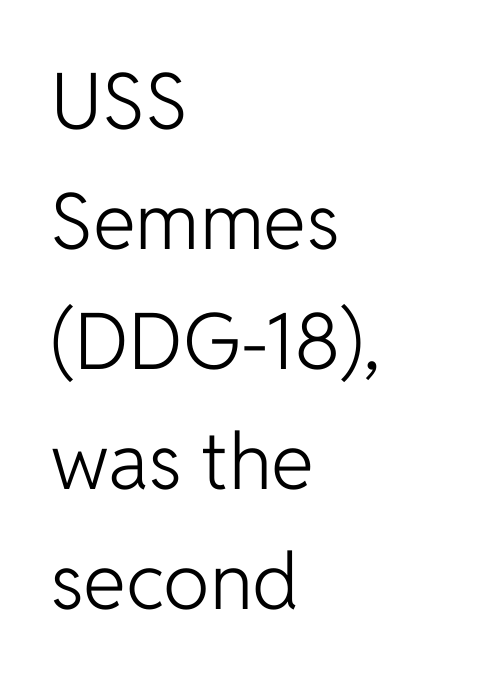
{"serif": "no", "italic": "no", "bold": "no", "weight": "light", "width": "normal", "stroke_contrast": "low", "x_height": "medium", "monospaced": "no", "underline": "no", "align": "left", "line_spacing": "normal", "line_spacing_ratio": 1.54, "letter_spacing": "normal", "letter_spacing_em": 0.0, "glyph_px": 78}
